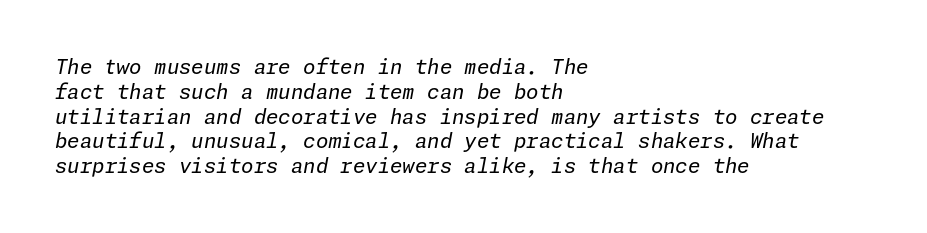
Caption: multi-line text, flush left, ragged right. If you drew a line through each stem, it would be angled. The font is comparable to plain body text, perhaps lighter. The horizontal fit of the characters is conventional and even. This rendering features lettering with no underline.
